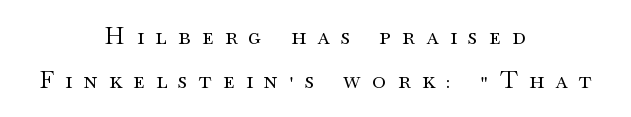
The typesetting does not lean heavy: it is not bold. Between one letter and the next there's a generous, obvious gap. Letters rest on an invisible, unmarked baseline. The letters stand upright; this is a roman face.
